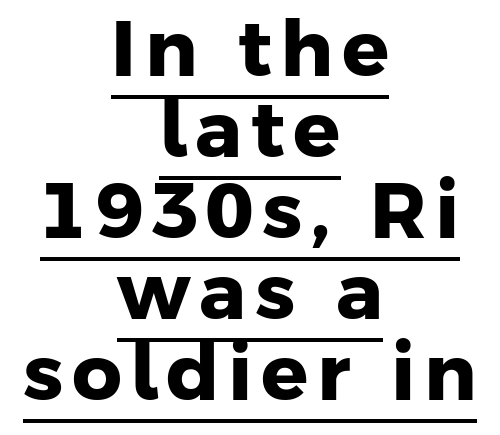
Q: Is the text bold? A: Yes.
Q: Is the typeface a serif or a sans-serif typeface? A: Sans-serif.
Q: Is the text underlined? A: Yes.
Q: How is the paragraph aligned? A: Centered.
Q: Is the spacing between lines tight, normal or loose? A: Tight.
Q: Width (condensed, normal, or wide)? A: Normal.
Q: Stroke contrast? A: Low.
Q: x-height? A: Medium.
Q: Monospaced? A: No.
